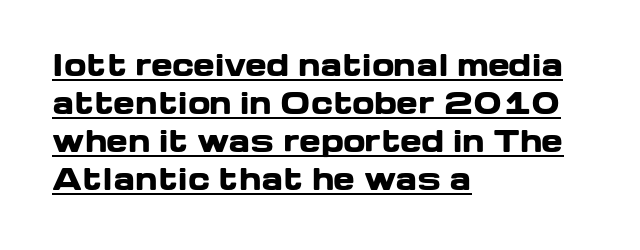
The image shows 29 px heavy, wide sans-serif type, upright; set left-aligned, normal line spacing (1.31x), normal letter spacing, underlined; low stroke contrast and a medium x-height.
